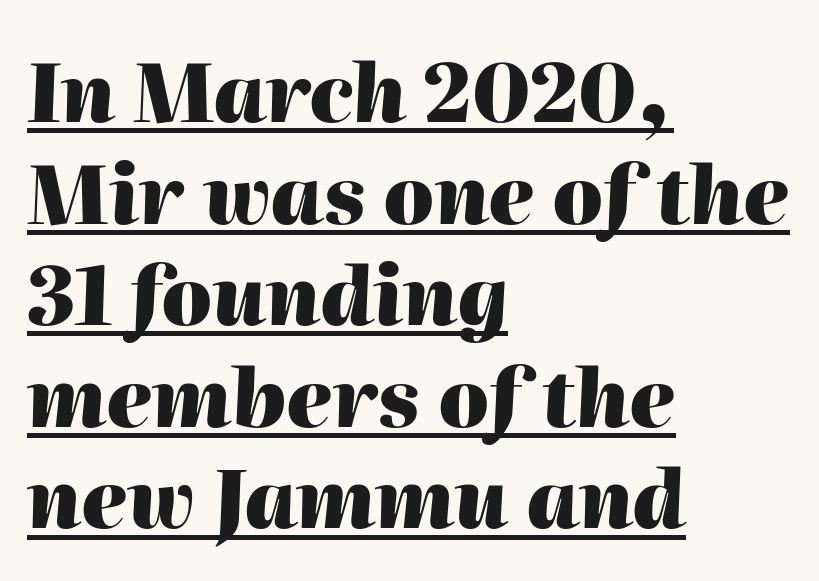
A continuous stroke trails under the words, as in a hyperlink. The line-height multiplier appears to be the usual default. Characters are canted at an angle relative to the baseline's perpendicular. The letters are bold, with thick, heavy strokes. The face used here is proportionally spaced, like ordinary book or web type.
